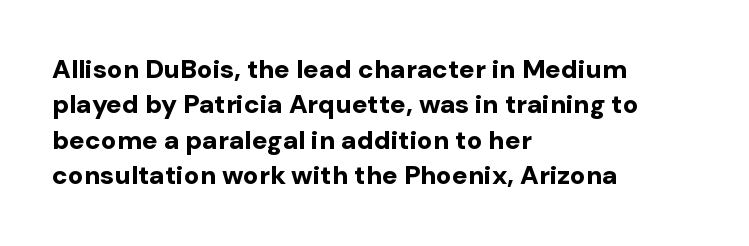
The image shows 26 px bold type, upright; set left-aligned, normal line spacing (1.36x), normal letter spacing, not underlined.
